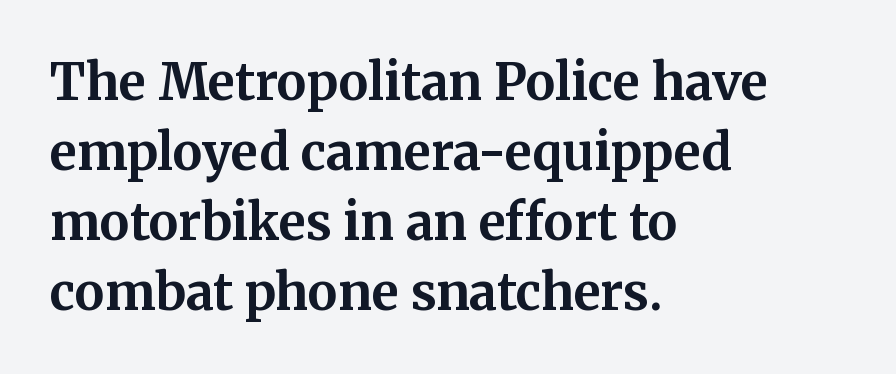
{"serif": "yes", "italic": "no", "bold": "yes", "weight": "bold", "width": "normal", "stroke_contrast": "medium", "x_height": "medium", "monospaced": "no", "underline": "no", "align": "left", "line_spacing": "normal", "line_spacing_ratio": 1.4, "letter_spacing": "normal", "letter_spacing_em": 0.0, "glyph_px": 50}
